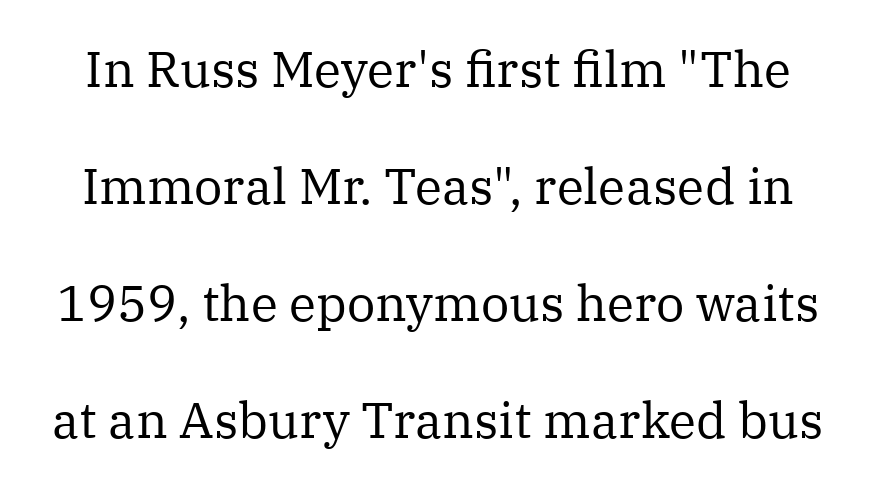
The image shows 50 px regular-weight serif type, upright; set loose line spacing (2.34x), normal letter spacing, not underlined; medium stroke contrast and a medium x-height.
